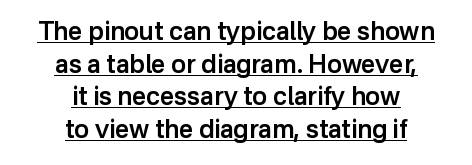
{"italic": "no", "bold": "semi", "underline": "yes", "align": "center", "line_spacing": "normal", "line_spacing_ratio": 1.31, "letter_spacing": "normal", "letter_spacing_em": 0.0, "glyph_px": 25}
